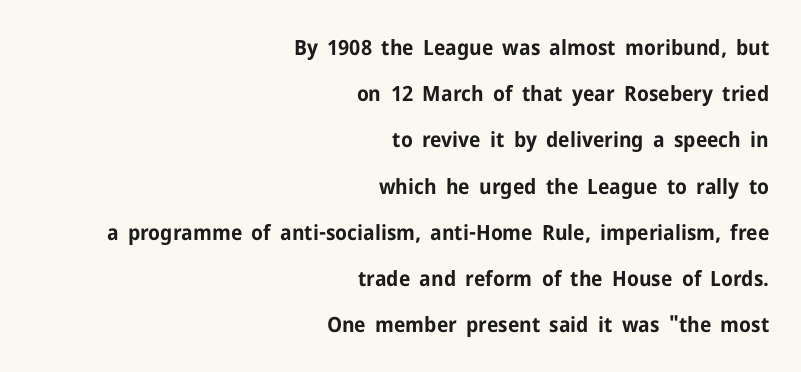
A dark, heavy texture on the line: the type is bold. Line ends are locked; line starts wander. The vertical gap from one line to the next is large. Check the space under the baseline: it is left empty.
